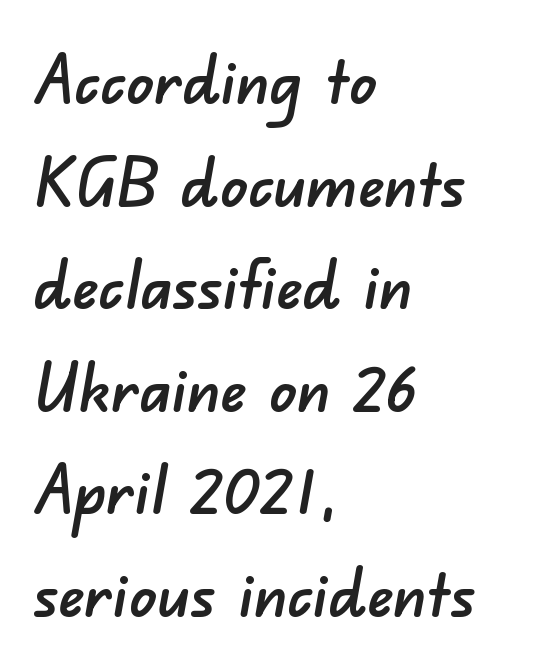
{"serif": "no", "width": "normal", "stroke_contrast": "low", "x_height": "small", "monospaced": "no", "underline": "no", "align": "left", "line_spacing": "normal", "line_spacing_ratio": 1.53, "letter_spacing": "normal", "letter_spacing_em": 0.0, "glyph_px": 67}
